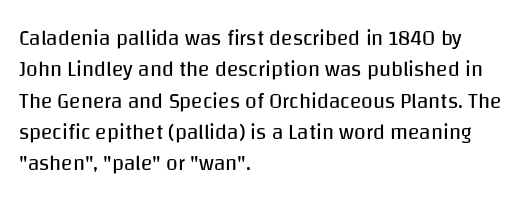
{"italic": "no", "bold": "no", "underline": "no", "align": "left", "line_spacing": "normal", "line_spacing_ratio": 1.49, "letter_spacing": "normal", "letter_spacing_em": 0.0, "glyph_px": 21}
